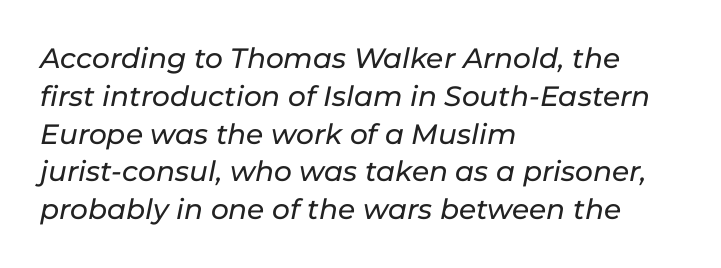
A typesetter would call this leading conventional body-copy spacing. This sample has the flowing, uneven cadence of proportional lettering. Letters rest on an invisible, unmarked baseline. One-word summary of the alignment: left. The letters sit at their default tracking, neither squeezed nor spread. This is oblique type, the kind used for emphasis or titles.
